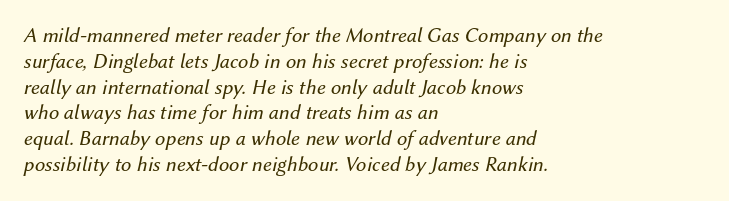
The image shows 21 px text type, italic (leaning right); set left-aligned, line spacing 1.23x, normal letter spacing, not underlined.
